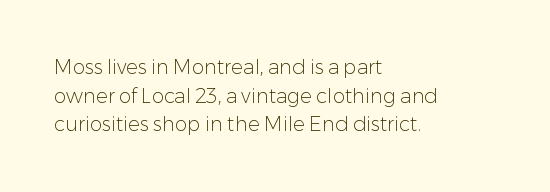
Honestly, the letter spacing is just normal — you wouldn't notice it. Every row of glyphs begins at an identical x-position on the left. The lettering holds an erect, upright posture throughout. A typesetter would call this leading conventional body-copy spacing.
